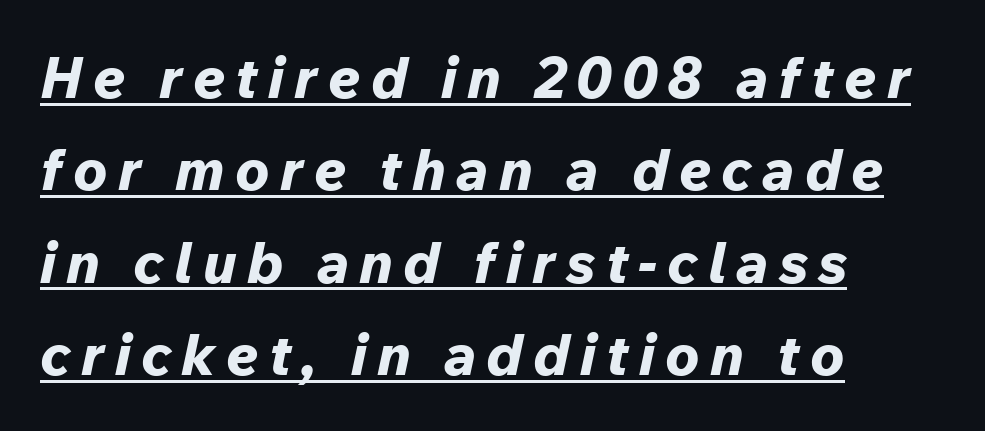
Q: Is the text bold? A: Yes.
Q: Is the text italic (slanted)? A: Yes, it leans right by about 12 degrees.
Q: Is the text underlined? A: Yes.
Q: How is the paragraph aligned? A: Left-aligned.
Q: Is the spacing between lines tight, normal or loose? A: Normal.
Q: Width (condensed, normal, or wide)? A: Normal.
Q: Stroke contrast? A: Low.
Q: x-height? A: Medium.
Q: Monospaced? A: No.
